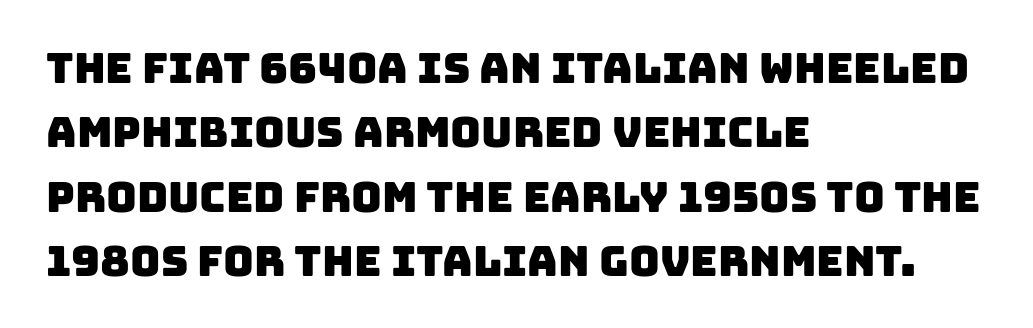
Check under the words: just untouched page. Think of a printed novel: that variable character pitch is what you see here. Regarding serifs, this sample does without them. Does the copy run flush right? No — it runs flush left. The rendering keeps characters at their native spacing.
